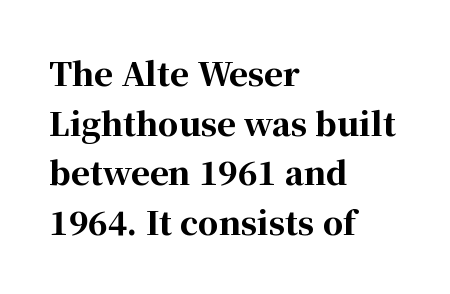
This sample is left-justified, so line endings fall wherever the words run out. The gap between lines stays unmarked. Observe the ordinary spacing: letters are neighbours, not strangers. Varying glyph widths throughout — classic text-font behaviour. In terms of posture, this sample is upright.
